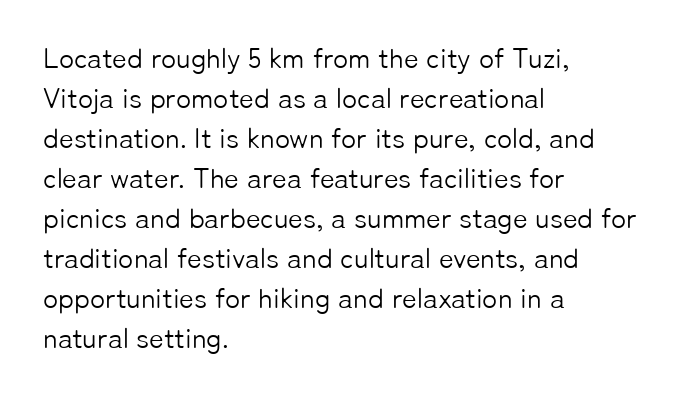
Q: Is the text bold? A: No.
Q: Is the text italic (slanted)? A: No, it is upright.
Q: Is the typeface a serif or a sans-serif typeface? A: Sans-serif.
Q: Is the text underlined? A: No.
Q: How is the paragraph aligned? A: Left-aligned.
Q: Is the spacing between letters normal or unusually wide? A: Normal.
Q: Is the spacing between lines tight, normal or loose? A: Normal.
Q: Width (condensed, normal, or wide)? A: Normal.
Q: Stroke contrast? A: Low.
Q: x-height? A: Medium.
Q: Monospaced? A: No.
